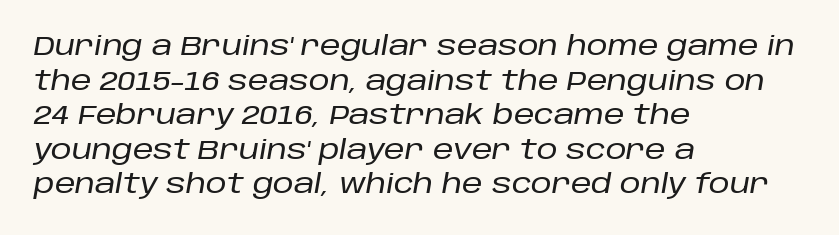
The image shows 26 px text type, italic (leaning right); set left-aligned, normal line spacing (1.33x), normal letter spacing, not underlined.
